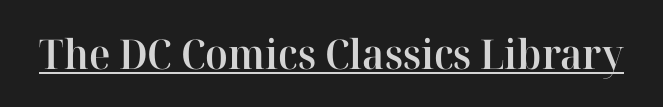
A semibold gives these letters moderate extra thickness, short of bold. Underline: present. The rendering keeps characters at their native spacing. Observe the serifs anchoring each vertical stroke in this sample. It's the straight-up-and-down kind of type.
